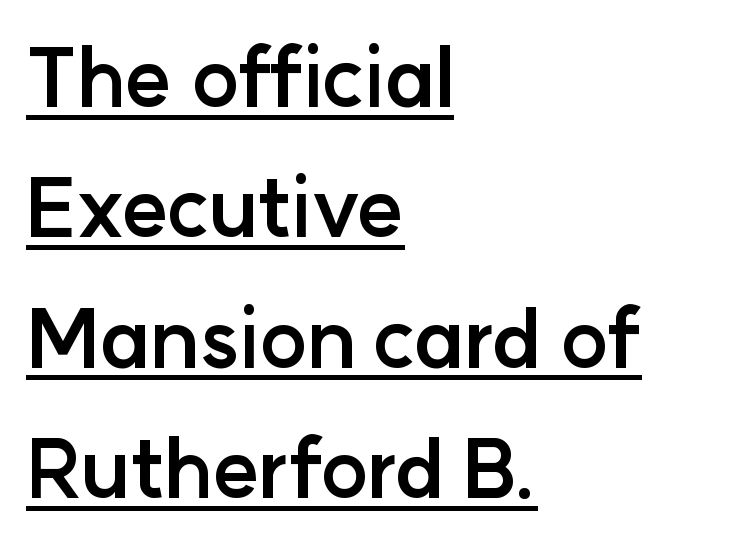
Like a heading marked for emphasis, these lines bear an underscore. Note the varied advance widths — an 'i' is clearly narrower than an 'm'. Interline gaps are of average width in this sample. If you drew a ruler down the left edge, every line would touch it. The letterforms sit shoulder to shoulder at normal distance. This sample uses a sans-serif face.
